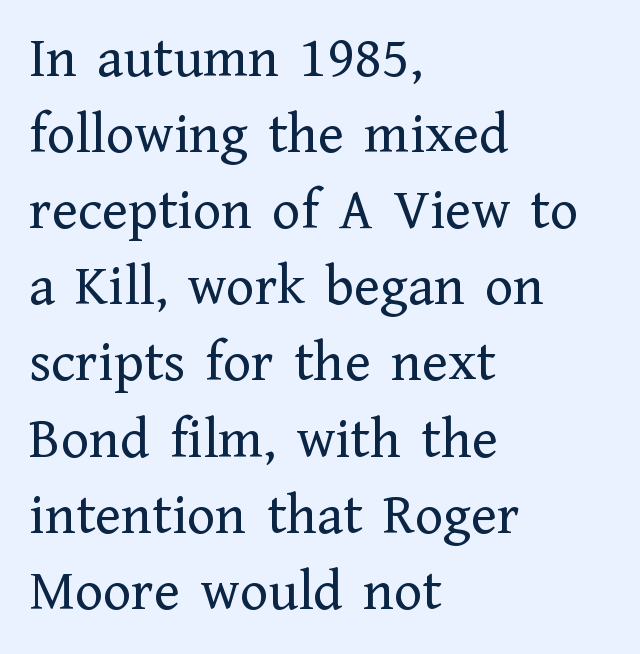
The image shows 59 px regular-weight serif type, upright; set left-aligned, normal line spacing (1.29x), normal letter spacing, not underlined; low stroke contrast and a medium x-height.
